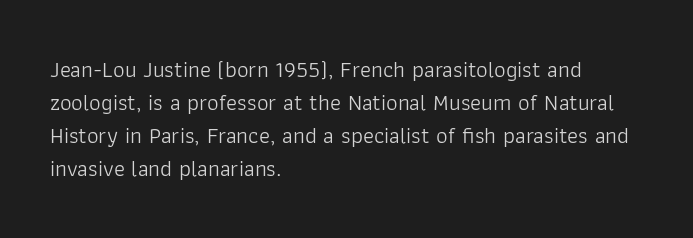
{"italic": "no", "bold": "no", "underline": "no", "align": "left", "line_spacing": "normal", "line_spacing_ratio": 1.44, "letter_spacing": "normal", "letter_spacing_em": 0.0, "glyph_px": 23}
